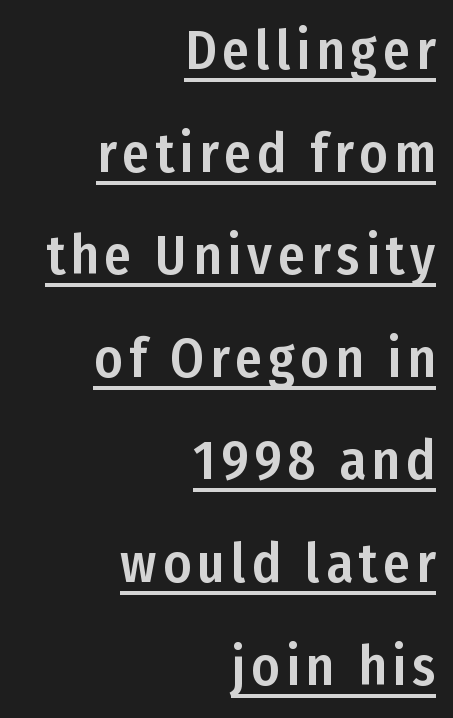
Q: Is the text italic (slanted)? A: No, it is upright.
Q: Is the typeface a serif or a sans-serif typeface? A: Sans-serif.
Q: Is the text underlined? A: Yes.
Q: How is the paragraph aligned? A: Right-aligned.
Q: Is the spacing between lines tight, normal or loose? A: Loose.
Q: Width (condensed, normal, or wide)? A: Condensed.
Q: Stroke contrast? A: Low.
Q: x-height? A: Medium.
Q: Monospaced? A: No.
